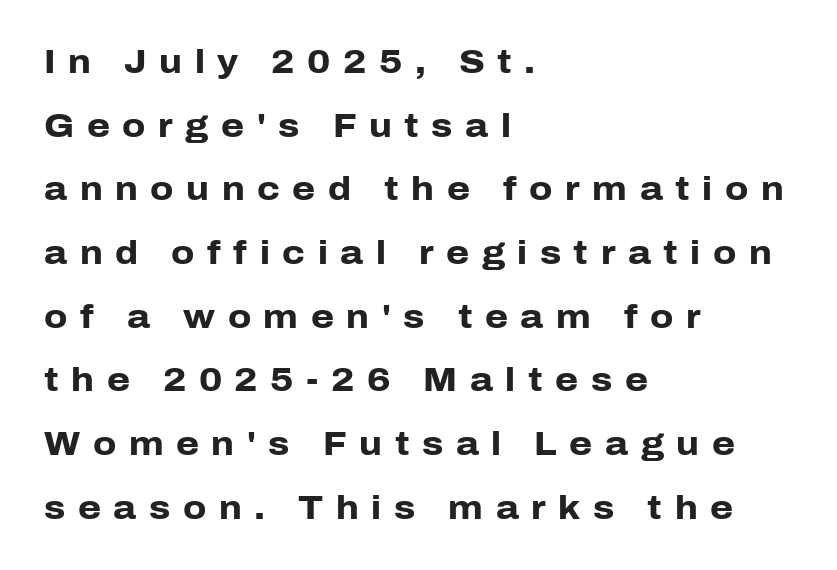
The image shows 33 px heavy sans-serif type, upright; set left-aligned, loose line spacing (1.93x), unusually wide letter spacing (+0.38 em), not underlined; low stroke contrast and a medium x-height.
